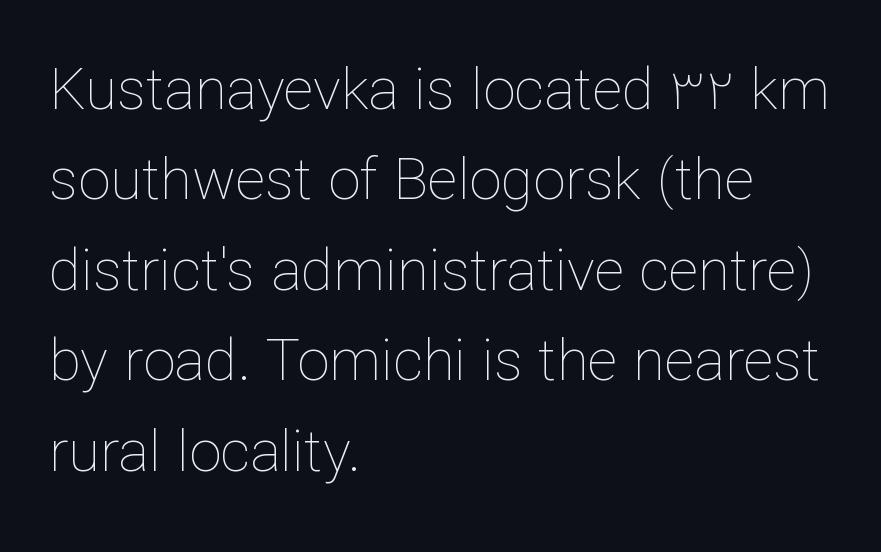
Evenly set lines give the paragraph a standard silhouette. Glyph-to-glyph distance matches everyday printed text. Weight: in the light-to-regular range. The typography opts for an upright posture over an oblique one. The ragged edge is on the right, which tells us the setting is flush left. The rendering uses natural spacing where letterforms have individual widths.
